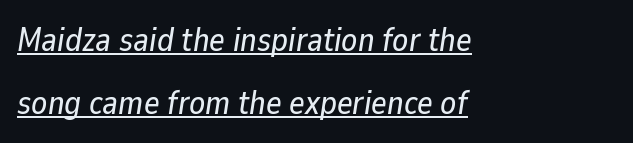
{"italic": "yes", "lean": "right", "slant_degrees": 9, "width": "normal", "stroke_contrast": "low", "x_height": "medium", "monospaced": "no", "underline": "yes", "align": "left", "line_spacing": "loose", "line_spacing_ratio": 1.9, "letter_spacing": "normal", "letter_spacing_em": 0.0, "glyph_px": 33}
